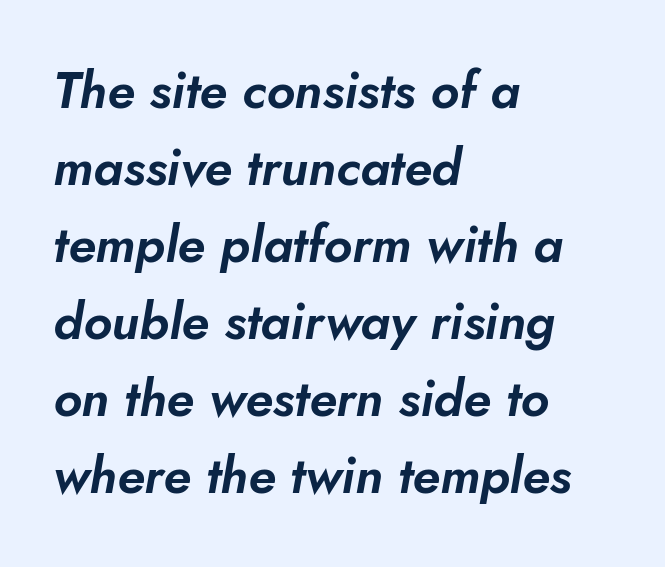
{"italic": "yes", "lean": "right", "slant_degrees": 10, "width": "normal", "stroke_contrast": "low", "x_height": "small", "monospaced": "no", "underline": "no", "align": "left", "line_spacing": "normal", "line_spacing_ratio": 1.51, "letter_spacing": "normal", "letter_spacing_em": 0.0, "glyph_px": 51}
